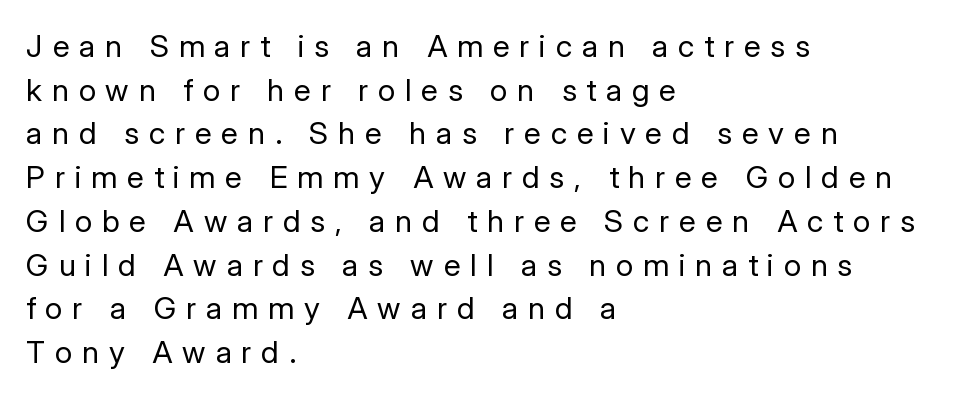
{"serif": "no", "italic": "no", "bold": "no", "weight": "regular", "width": "normal", "stroke_contrast": "low", "x_height": "medium", "monospaced": "no", "underline": "no", "align": "left", "line_spacing": "normal", "line_spacing_ratio": 1.41, "letter_spacing": "wide", "letter_spacing_em": 0.32, "glyph_px": 31}
